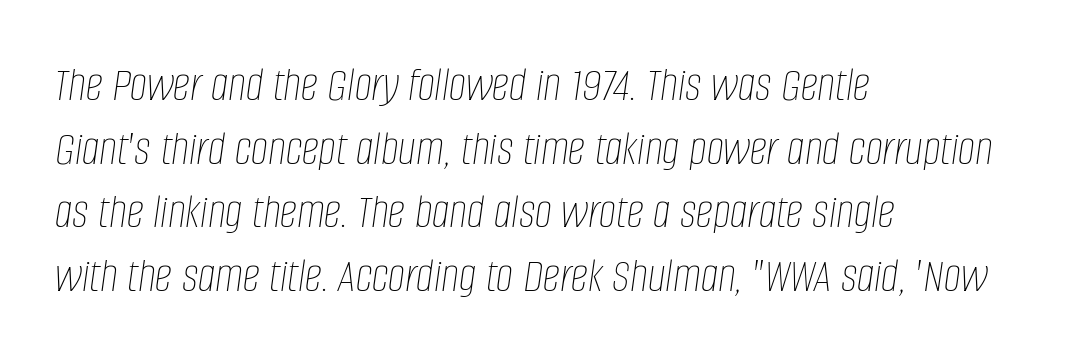
The image shows 49 px thin, condensed type, italic (leaning right); set left-aligned, normal line spacing (1.3x), normal letter spacing, not underlined; low stroke contrast and a large x-height.
